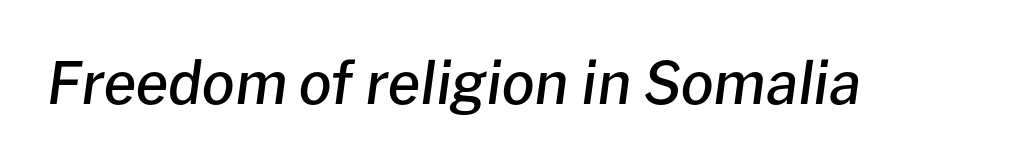
The image shows 58 px semibold type, italic (leaning right); set normal letter spacing, not underlined; low stroke contrast and a medium x-height.
